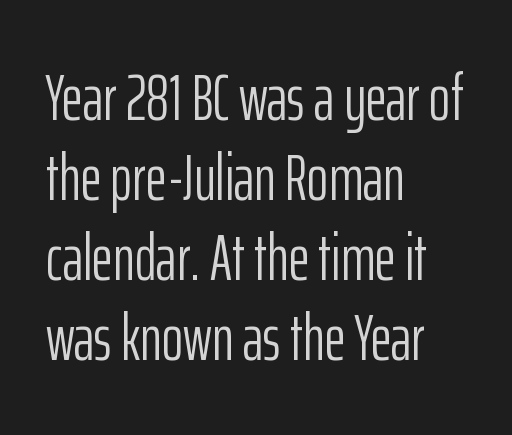
Q: Is the text bold? A: No.
Q: Is the text italic (slanted)? A: No, it is upright.
Q: Is the typeface a serif or a sans-serif typeface? A: Sans-serif.
Q: Is the text underlined? A: No.
Q: How is the paragraph aligned? A: Left-aligned.
Q: Is the spacing between letters normal or unusually wide? A: Normal.
Q: Width (condensed, normal, or wide)? A: Condensed.
Q: Stroke contrast? A: Low.
Q: x-height? A: Medium.
Q: Monospaced? A: No.
